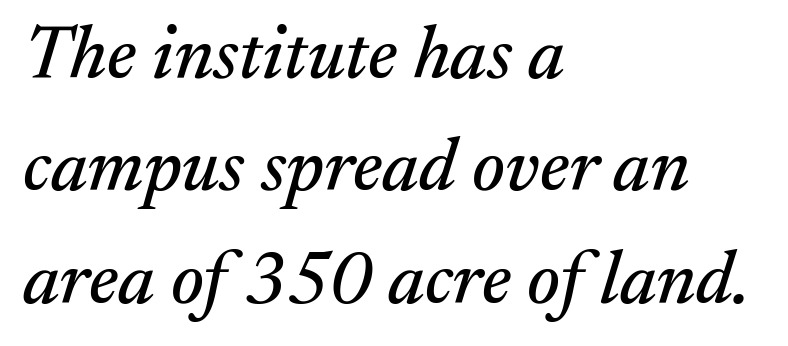
Q: Is the text italic (slanted)? A: Yes, it leans right by about 17 degrees.
Q: Is the typeface a serif or a sans-serif typeface? A: Serif.
Q: Is the text underlined? A: No.
Q: How is the paragraph aligned? A: Left-aligned.
Q: Is the spacing between letters normal or unusually wide? A: Normal.
Q: Is the spacing between lines tight, normal or loose? A: Normal.
Q: Width (condensed, normal, or wide)? A: Normal.
Q: Stroke contrast? A: Medium.
Q: x-height? A: Medium.
Q: Monospaced? A: No.
